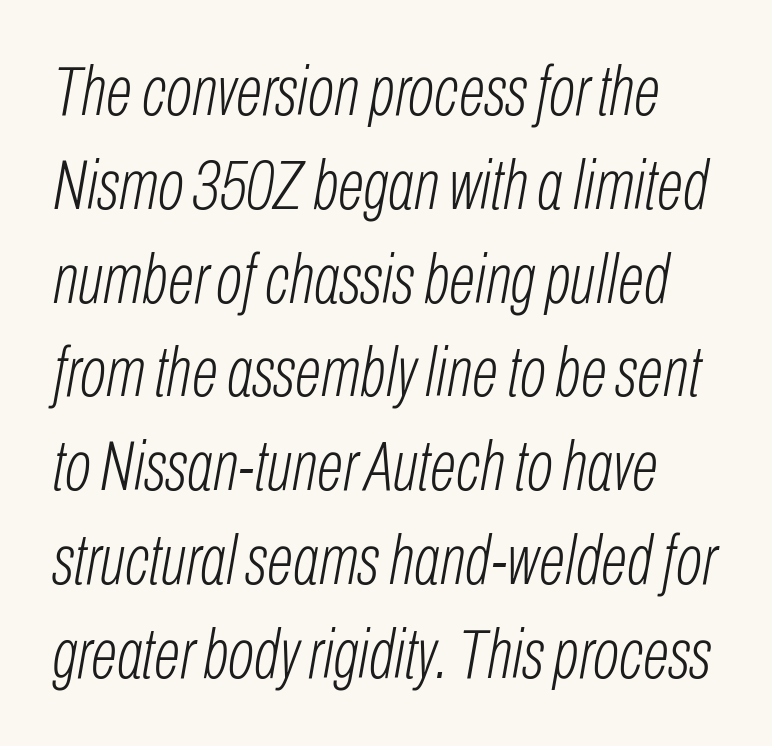
{"italic": "yes", "lean": "right", "slant_degrees": 10, "bold": "no", "weight": "light", "width": "condensed", "stroke_contrast": "low", "x_height": "medium", "monospaced": "no", "underline": "no", "line_spacing": "normal", "line_spacing_ratio": 1.34, "letter_spacing": "normal", "letter_spacing_em": 0.0, "glyph_px": 70}
